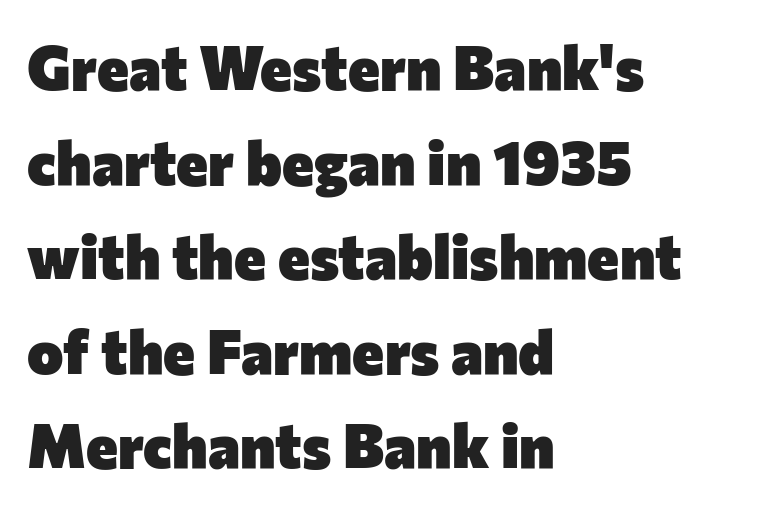
Q: Is the text bold? A: Yes.
Q: Is the text italic (slanted)? A: No, it is upright.
Q: Is the typeface a serif or a sans-serif typeface? A: Sans-serif.
Q: Is the text underlined? A: No.
Q: How is the paragraph aligned? A: Left-aligned.
Q: Is the spacing between letters normal or unusually wide? A: Normal.
Q: Is the spacing between lines tight, normal or loose? A: Normal.
Q: Width (condensed, normal, or wide)? A: Normal.
Q: Stroke contrast? A: Low.
Q: x-height? A: Medium.
Q: Monospaced? A: No.
